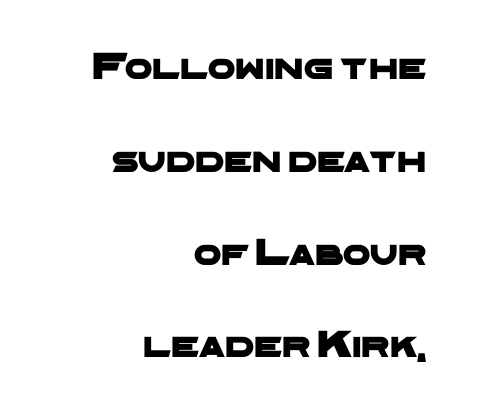
The image shows 39 px wide sans-serif type; set right-aligned, loose line spacing (2.38x), normal letter spacing, not underlined; low stroke contrast and a medium x-height.
